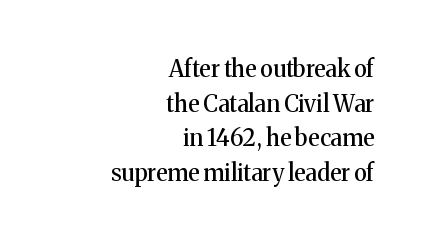
{"italic": "no", "underline": "no", "align": "right", "line_spacing": "normal", "line_spacing_ratio": 1.51, "letter_spacing": "normal", "letter_spacing_em": 0.0, "glyph_px": 23}
